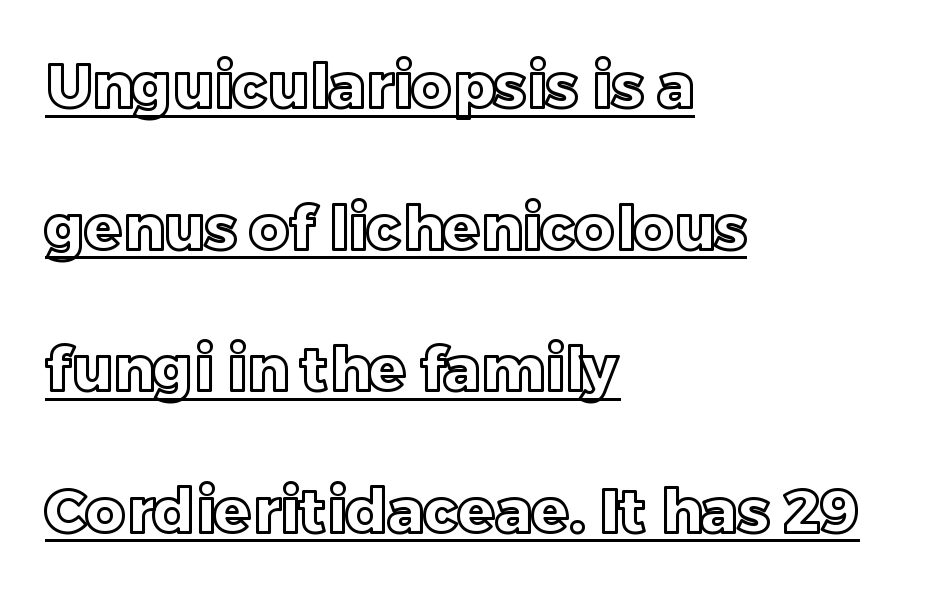
The image shows 61 px text type, upright; set left-aligned, loose line spacing (2.32x), normal letter spacing, underlined; a large x-height.
